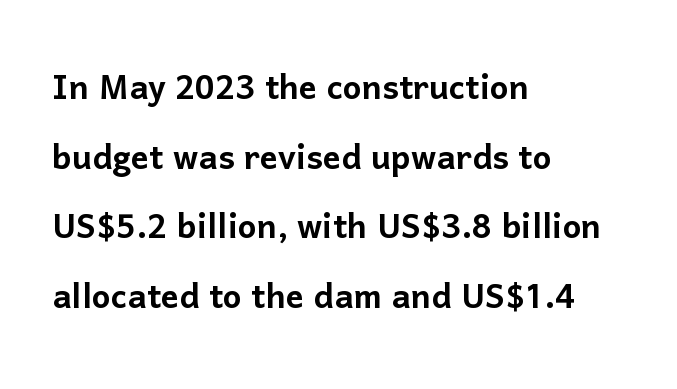
Q: Is the text italic (slanted)? A: No, it is upright.
Q: Is the typeface a serif or a sans-serif typeface? A: Sans-serif.
Q: Is the text underlined? A: No.
Q: How is the paragraph aligned? A: Left-aligned.
Q: Is the spacing between letters normal or unusually wide? A: Normal.
Q: Is the spacing between lines tight, normal or loose? A: Normal.
Q: Width (condensed, normal, or wide)? A: Normal.
Q: Stroke contrast? A: Low.
Q: x-height? A: Medium.
Q: Monospaced? A: No.
